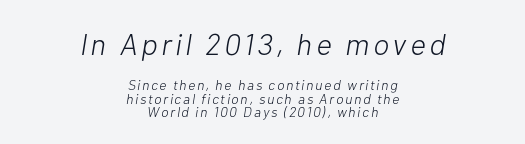
Is the block centered? Yes — each line is placed symmetrically about the middle. Is the type heavy? It reads as light-to-regular instead. Does the bottom block carry the larger type? No, the top block does. Anything drawn beneath the words? Only blank space.
